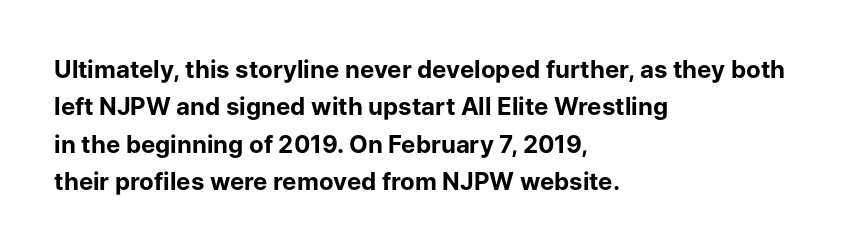
Q: Is the text bold? A: Yes.
Q: Is the text italic (slanted)? A: No, it is upright.
Q: Is the text underlined? A: No.
Q: How is the paragraph aligned? A: Left-aligned.
Q: Is the spacing between letters normal or unusually wide? A: Normal.
Q: Is the spacing between lines tight, normal or loose? A: Normal.
